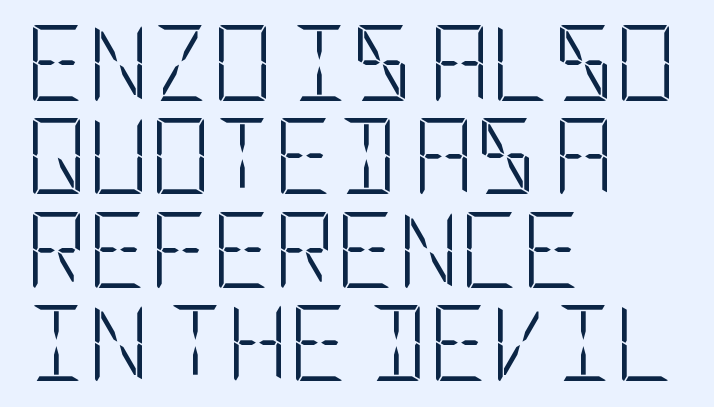
{"serif": "no", "italic": "no", "bold": "no", "weight": "light", "width": "condensed", "stroke_contrast": "low", "x_height": "large", "underline": "no", "align": "left", "line_spacing_ratio": 1.23, "letter_spacing": "normal", "letter_spacing_em": 0.0, "glyph_px": 76}
